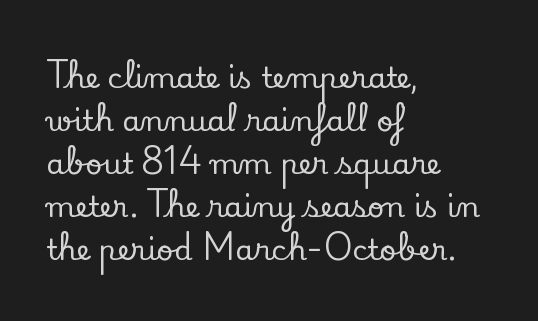
The passage is arranged the way most books set body copy — flush left. Leading matches the norm, producing a regular column. Ascenders rise straight up at ninety degrees. Descenders hang freely into open space.
